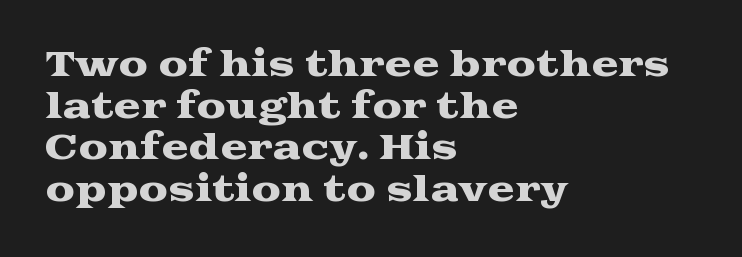
The space beneath each line is pristine and unruled. Varying glyph widths throughout — classic text-font behaviour. Nothing unusual about the tracking: characters are spaced as the font intends. The ragged edge is on the right, which tells us the setting is flush left.
